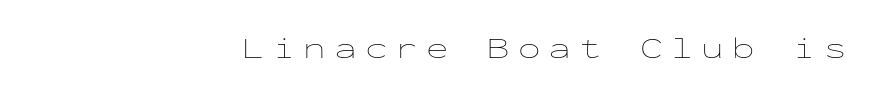
The image shows 30 px thin, wide type, upright, monospaced; set right-aligned, unusually wide letter spacing (+0.27 em), not underlined; low stroke contrast and a medium x-height.
